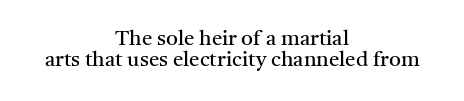
Is the block centered? Yes — each line is placed symmetrically about the middle. Tall strokes in this sample are plumb rather than angled. The font is comparable to plain body text, perhaps lighter. Does extra space separate the letters? No, they use regular spacing. The foot of each line stays bare and open. How would I describe the line gaps? Narrow and economical.
